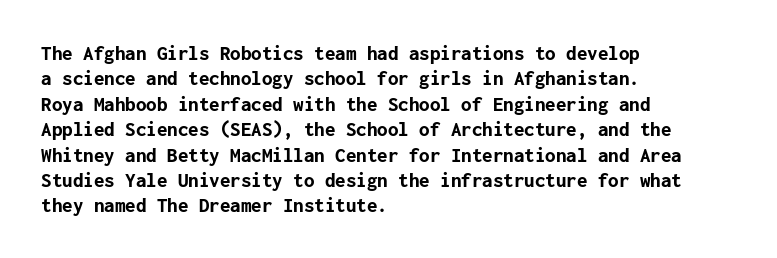
{"italic": "no", "bold": "yes", "underline": "no", "align": "left", "line_spacing_ratio": 1.21, "letter_spacing": "normal", "letter_spacing_em": 0.0, "glyph_px": 21}
